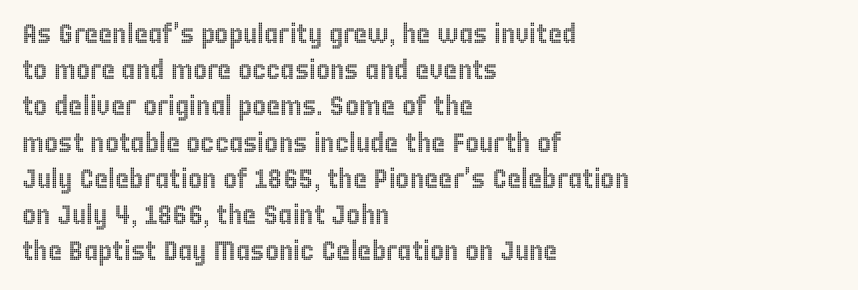
The image shows 27 px text type, upright; set left-aligned, normal line spacing (1.34x), normal letter spacing, not underlined.
